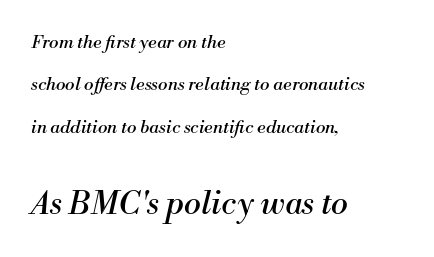
{"serif": "yes", "italic": "yes", "lean": "right", "slant_degrees": 13, "bold": "no", "weight": "regular", "width": "normal", "stroke_contrast": "medium", "x_height": "small", "monospaced": "no", "underline": "no", "align": "left", "line_spacing": "loose", "line_spacing_ratio": 2.36, "letter_spacing": "normal", "letter_spacing_em": 0.0, "larger_block": "second", "size_ratio": 1.78, "glyph_px": 32}
